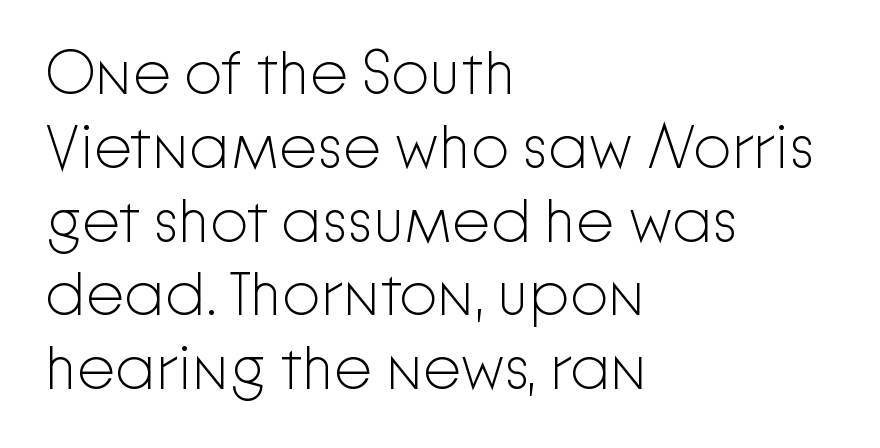
The image shows 61 px light sans-serif type, upright; set left-aligned, line spacing 1.21x, normal letter spacing, not underlined; low stroke contrast and a medium x-height.
